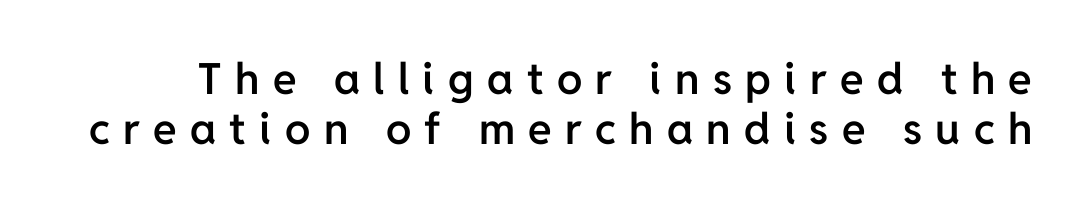
Glyph-to-glyph distance is far greater than everyday printed text. This sample has the flowing, uneven cadence of proportional lettering. The lettering stays uniformly vertical, giving the passage a roman look. The baseline area is clear. What weight is shown? A semibold, between regular and bold.
